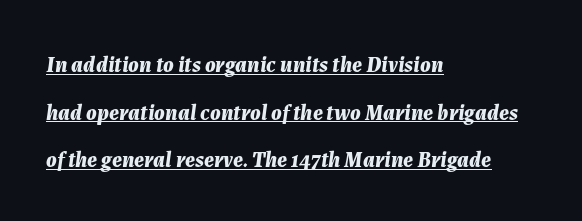
The image shows 22 px bold type, italic (leaning right); set left-aligned, loose line spacing (2.17x), normal letter spacing, underlined.
